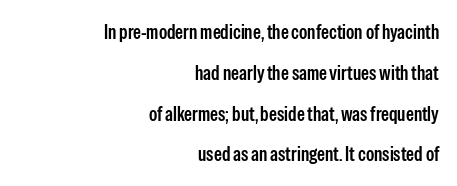
Q: Is the text bold? A: Semi-bold.
Q: Is the text italic (slanted)? A: No, it is upright.
Q: Is the text underlined? A: No.
Q: How is the paragraph aligned? A: Right-aligned.
Q: Is the spacing between letters normal or unusually wide? A: Normal.
Q: Is the spacing between lines tight, normal or loose? A: Loose.
